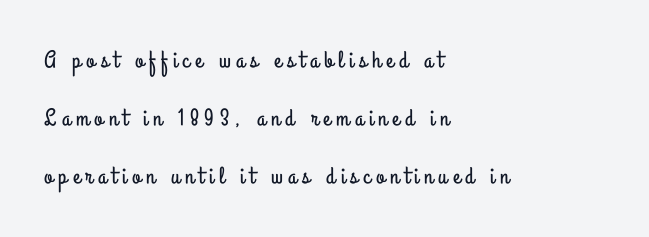
Q: Is the text italic (slanted)? A: No, it is upright.
Q: Is the text underlined? A: No.
Q: How is the paragraph aligned? A: Left-aligned.
Q: Is the spacing between letters normal or unusually wide? A: Unusually wide.
Q: Is the spacing between lines tight, normal or loose? A: Loose.
